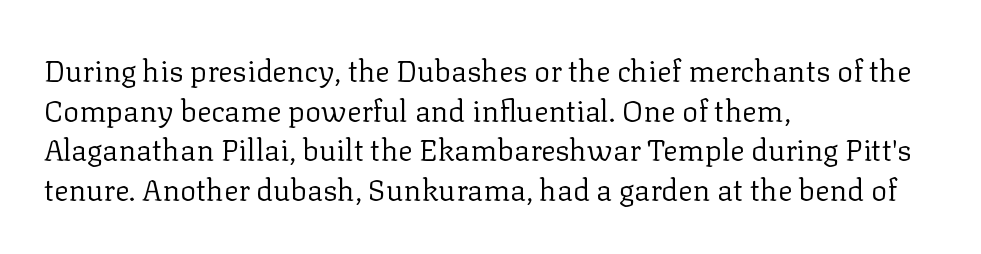
{"serif": "yes", "italic": "no", "bold": "no", "weight": "regular", "width": "normal", "stroke_contrast": "low", "x_height": "medium", "monospaced": "no", "underline": "no", "align": "left", "line_spacing": "normal", "line_spacing_ratio": 1.32, "letter_spacing": "normal", "letter_spacing_em": 0.0, "glyph_px": 30}
